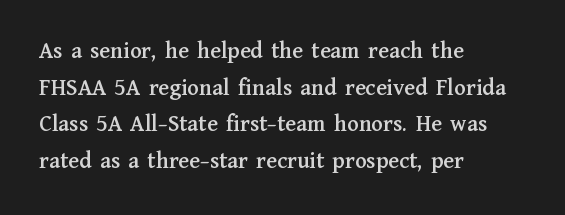
The image shows 24 px text type, upright; set left-aligned, normal line spacing (1.53x), normal letter spacing, not underlined.
